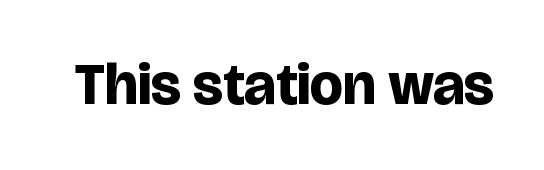
Weight: bold. How are the letters spaced? Ordinarily, with no added tracking. Do the letters lean? They stand straight. Looks like regular typesetting: each glyph gets only the width it needs. Typographically, this falls in the sans-serif category.
